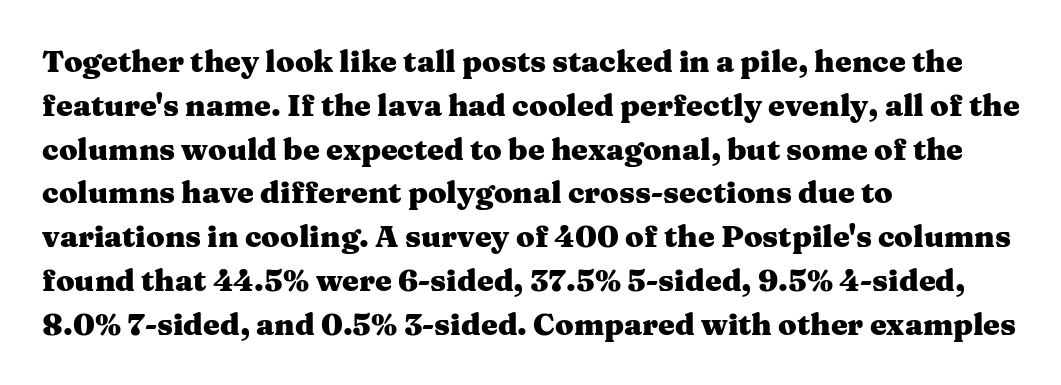
Q: Is the text bold? A: Yes.
Q: Is the text italic (slanted)? A: No, it is upright.
Q: Is the typeface a serif or a sans-serif typeface? A: Serif.
Q: Is the text underlined? A: No.
Q: How is the paragraph aligned? A: Left-aligned.
Q: Is the spacing between letters normal or unusually wide? A: Normal.
Q: Is the spacing between lines tight, normal or loose? A: Normal.
Q: Width (condensed, normal, or wide)? A: Wide.
Q: Stroke contrast? A: Medium.
Q: x-height? A: Medium.
Q: Monospaced? A: No.
